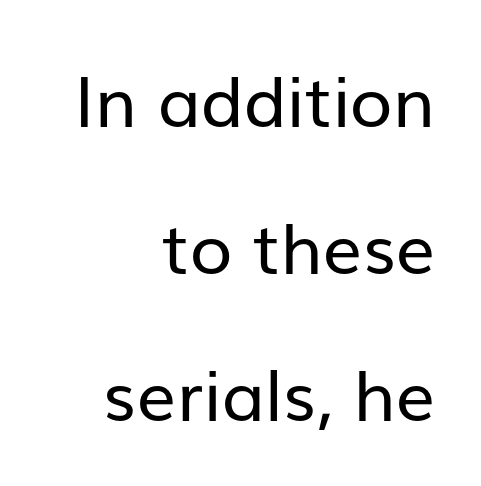
These lines stack with their right ends in a neat column. Serif or sans? Sans — the stroke terminals are bare. The typography opts for an upright posture over an oblique one. Spacing verdict: proportional, widths tailored to each character. These lines keep a tight, regular rhythm from letter to letter.
